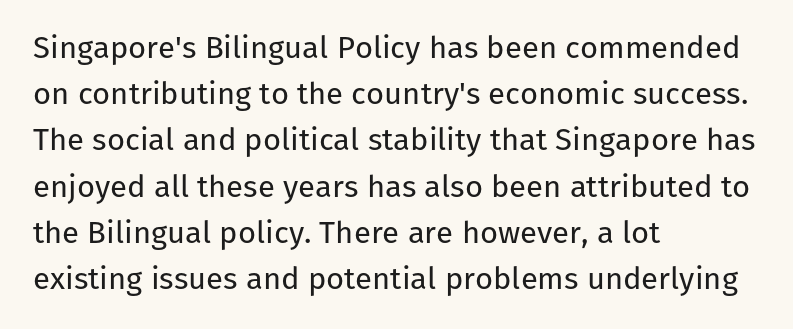
Q: Is the text bold? A: No.
Q: Is the text italic (slanted)? A: No, it is upright.
Q: Is the typeface a serif or a sans-serif typeface? A: Sans-serif.
Q: Is the text underlined? A: No.
Q: How is the paragraph aligned? A: Left-aligned.
Q: Is the spacing between letters normal or unusually wide? A: Normal.
Q: Is the spacing between lines tight, normal or loose? A: Normal.
Q: Width (condensed, normal, or wide)? A: Normal.
Q: Stroke contrast? A: Low.
Q: x-height? A: Medium.
Q: Monospaced? A: No.
